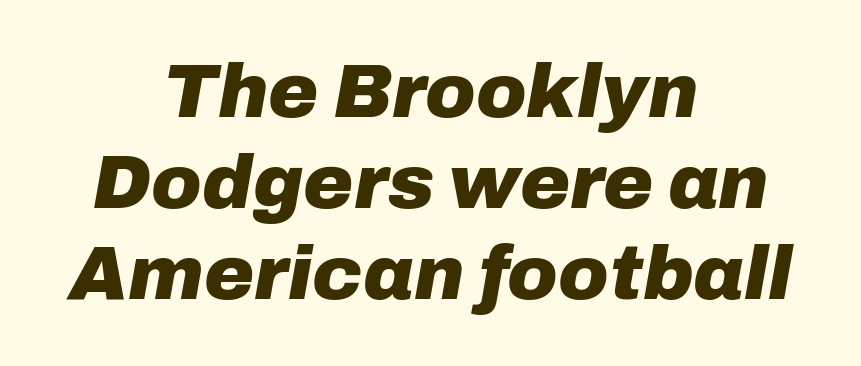
Standard letterfit; no display-style spreading of the glyphs. Only glyphs here, with clear space below each row. These lines are rendered in a variable-pitch font. Caption: multi-line text, centered on the measure. The sample has been set heavy, in full bold. The specimen reads as italic at a glance.
